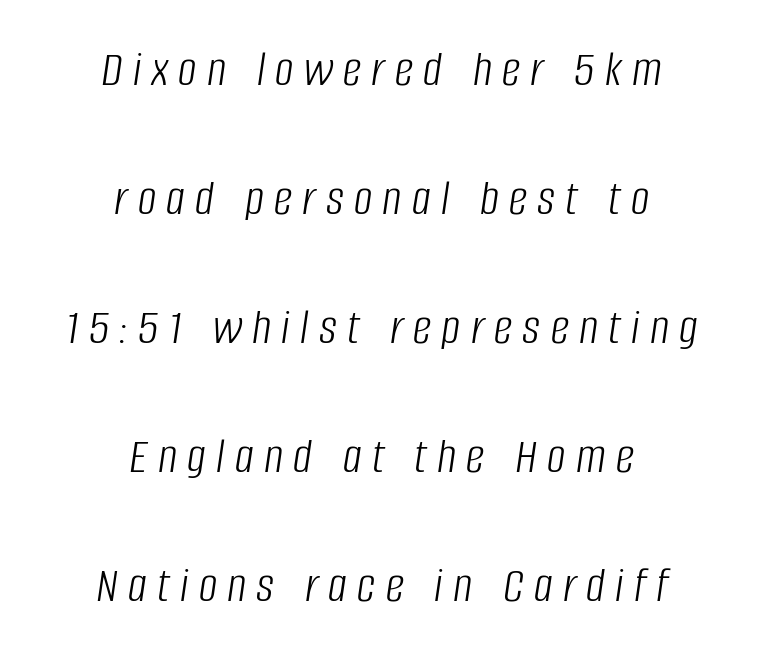
The image shows 52 px light, condensed type, italic (leaning right); set centered, loose line spacing (2.48x), unusually wide letter spacing (+0.2 em), not underlined; low stroke contrast and a large x-height.
